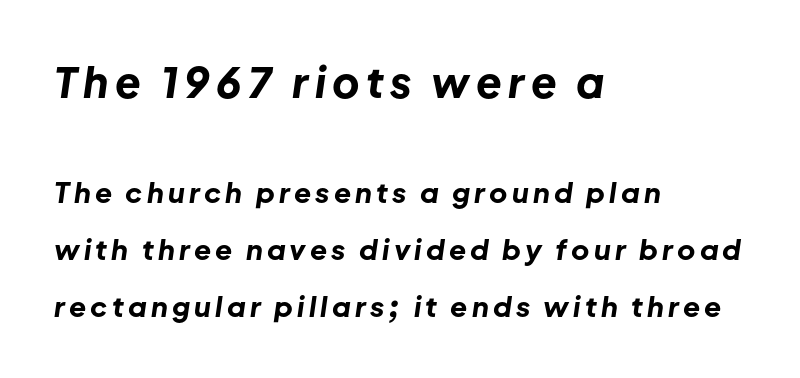
The image shows 42 px bold type, italic (leaning right); set left-aligned, loose line spacing (2.03x), not underlined; the first (top) block is 1.5x larger; low stroke contrast and a medium x-height.
